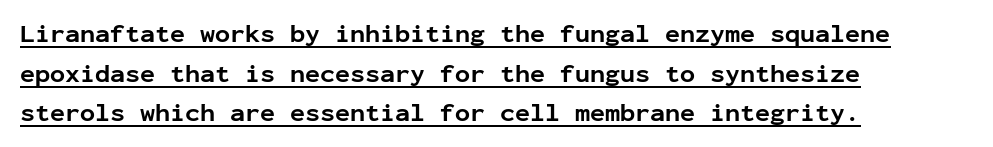
Default kerning and tracking; the words read as compact shapes. Each line of the rendering has a horizontal stroke beneath the glyphs. The leading is moderate, giving the passage an even texture. Every stem runs plumb, perpendicular to the baseline. Bold? Absolutely — the strokes are thick and heavy. Horizontal alignment here is leftward, the default for most running prose.
